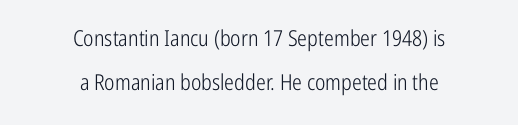
Q: Is the text bold? A: No.
Q: Is the text italic (slanted)? A: No, it is upright.
Q: Is the text underlined? A: No.
Q: How is the paragraph aligned? A: Centered.
Q: Is the spacing between letters normal or unusually wide? A: Normal.
Q: Is the spacing between lines tight, normal or loose? A: Loose.
